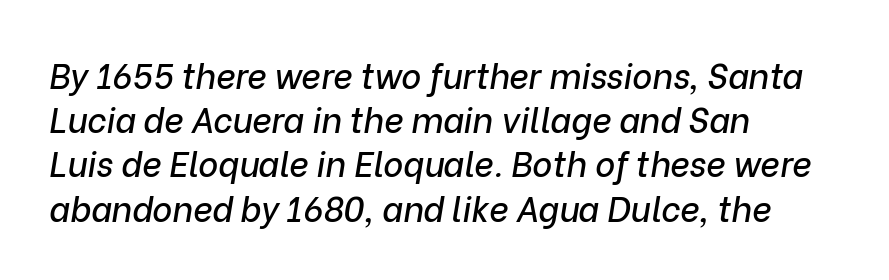
Q: Is the text italic (slanted)? A: Yes, it leans right by about 9 degrees.
Q: Is the text underlined? A: No.
Q: How is the paragraph aligned? A: Left-aligned.
Q: Is the spacing between letters normal or unusually wide? A: Normal.
Q: Is the spacing between lines tight, normal or loose? A: Normal.
Q: Width (condensed, normal, or wide)? A: Normal.
Q: Stroke contrast? A: Low.
Q: x-height? A: Medium.
Q: Monospaced? A: No.
